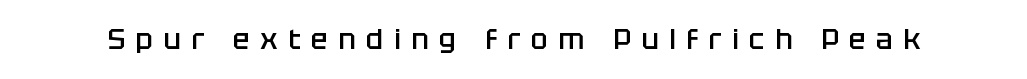
{"serif": "no", "italic": "no", "bold": "semi", "weight": "semibold", "width": "normal", "stroke_contrast": "low", "x_height": "large", "monospaced": "no", "underline": "no", "letter_spacing": "wide", "letter_spacing_em": 0.38, "glyph_px": 28}
